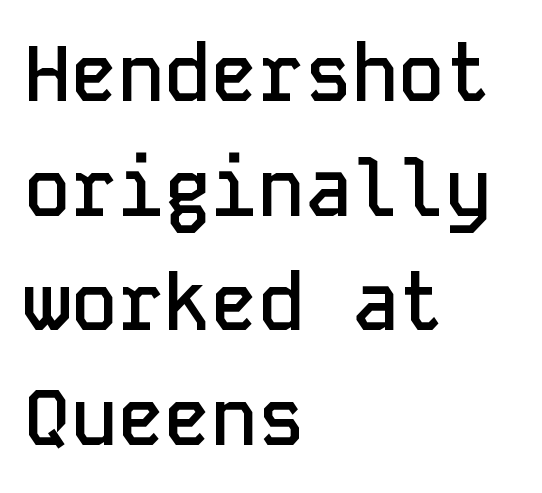
{"serif": "no", "italic": "no", "bold": "semi", "weight": "semibold", "width": "normal", "stroke_contrast": "low", "x_height": "medium", "monospaced": "yes", "underline": "no", "align": "left", "line_spacing": "normal", "line_spacing_ratio": 1.47, "letter_spacing": "normal", "letter_spacing_em": 0.0, "glyph_px": 78}
